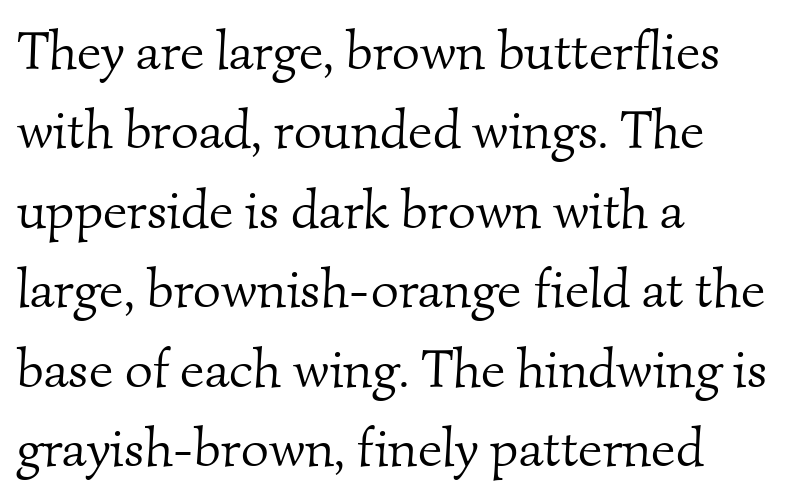
The image shows 54 px light serif type; set left-aligned, normal line spacing (1.47x), normal letter spacing, not underlined; medium stroke contrast and a small x-height.
